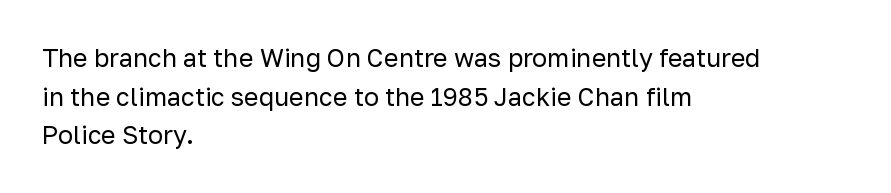
Q: Is the text bold? A: No.
Q: Is the text italic (slanted)? A: No, it is upright.
Q: Is the text underlined? A: No.
Q: How is the paragraph aligned? A: Left-aligned.
Q: Is the spacing between letters normal or unusually wide? A: Normal.
Q: Is the spacing between lines tight, normal or loose? A: Normal.
